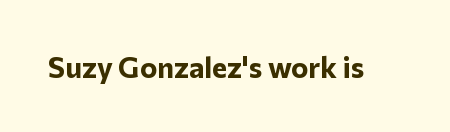
{"serif": "no", "italic": "no", "bold": "yes", "weight": "bold", "width": "normal", "stroke_contrast": "low", "x_height": "medium", "monospaced": "no", "underline": "no", "letter_spacing": "normal", "letter_spacing_em": 0.0, "glyph_px": 29}
